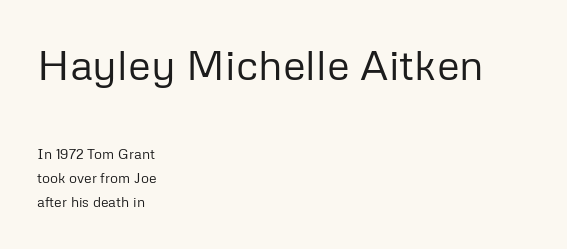
{"serif": "no", "italic": "no", "bold": "no", "weight": "regular", "width": "normal", "stroke_contrast": "low", "x_height": "medium", "monospaced": "no", "underline": "no", "align": "left", "line_spacing_ratio": 1.74, "letter_spacing": "normal", "letter_spacing_em": 0.0, "larger_block": "first", "size_ratio": 3.0, "glyph_px": 42}
